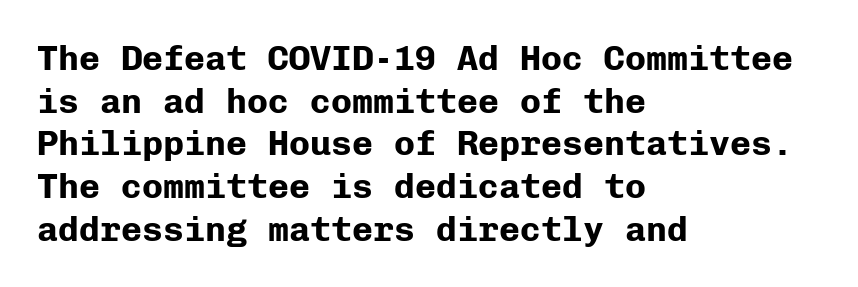
The baseline area is clear. Each letter, wide or thin by design, is forced into the same width here. One-word summary of the alignment: left. Each glyph is drawn with heavy, bold strokes.
